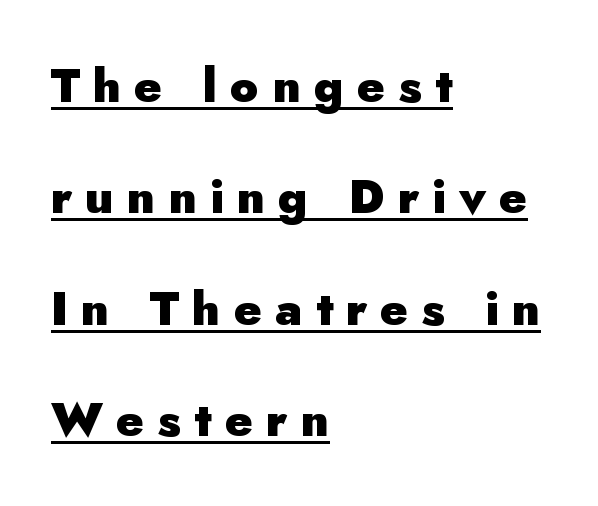
Q: Is the text bold? A: Yes.
Q: Is the text italic (slanted)? A: No, it is upright.
Q: Is the typeface a serif or a sans-serif typeface? A: Sans-serif.
Q: Is the text underlined? A: Yes.
Q: How is the paragraph aligned? A: Left-aligned.
Q: Is the spacing between letters normal or unusually wide? A: Unusually wide.
Q: Is the spacing between lines tight, normal or loose? A: Loose.
Q: Width (condensed, normal, or wide)? A: Normal.
Q: Stroke contrast? A: Low.
Q: x-height? A: Small.
Q: Monospaced? A: No.
